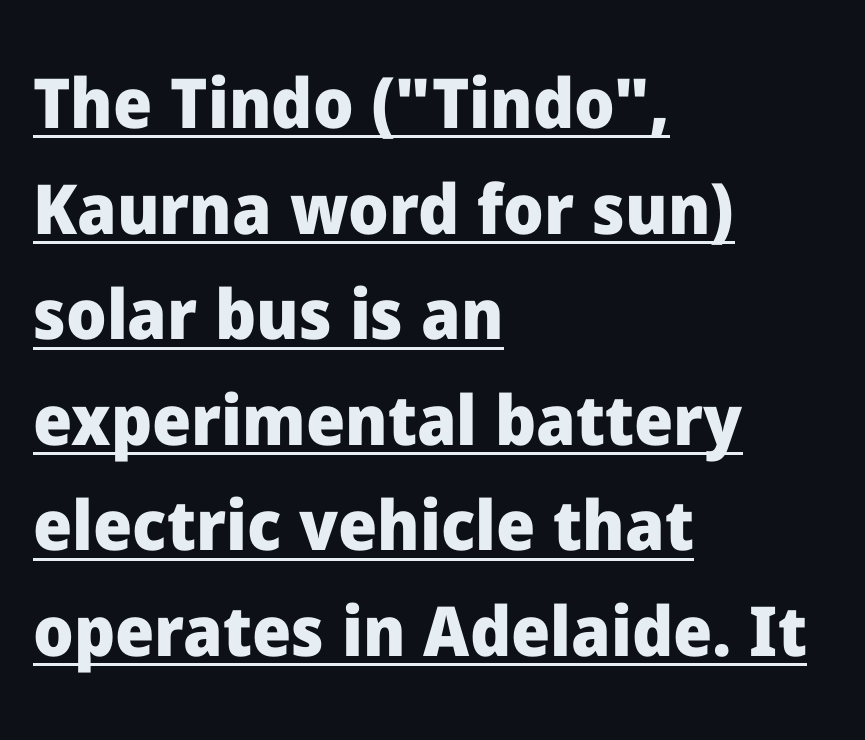
Note the varied advance widths — an 'i' is clearly narrower than an 'm'. What stands out about the letter spacing? Nothing — it is the standard amount. Vertical spacing — default. The sample has been set heavy, in full bold. Caption: lettering with a line underneath. In terms of posture, this sample is upright.
